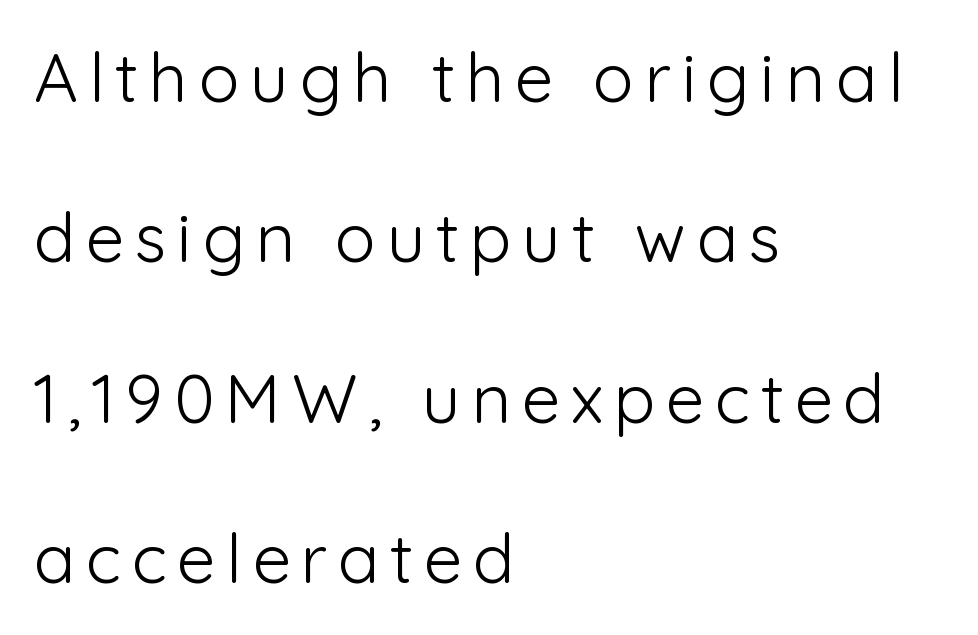
The image shows 68 px light sans-serif type, upright; set left-aligned, loose line spacing (2.36x), not underlined; low stroke contrast and a medium x-height.
